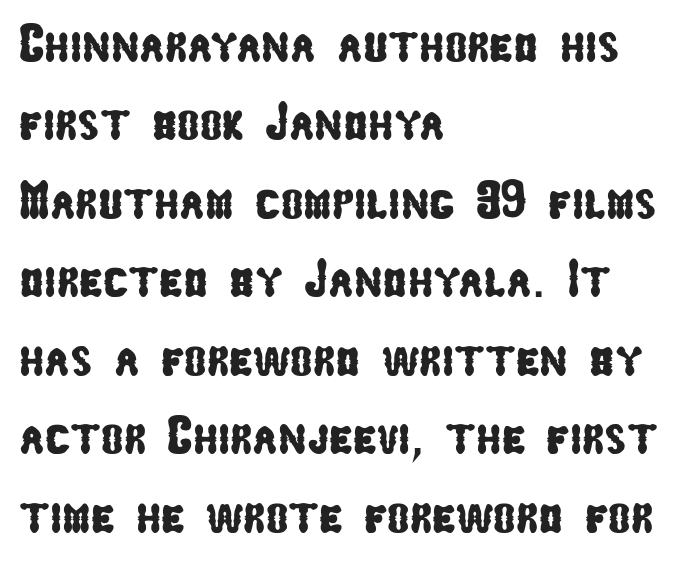
Compared with a centered layout, this one pins lines to the left instead. What's the leading like? Ordinary, nothing unusual. A typesetter would call this zero additional tracking. No feet cap the strokes, marking this as sans-serif type. Proportional: the letters do not fall into vertical columns.
